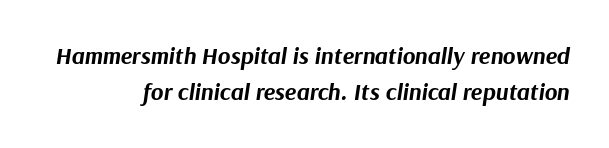
{"italic": "yes", "lean": "right", "slant_degrees": 9, "bold": "yes", "underline": "no", "align": "right", "line_spacing": "normal", "line_spacing_ratio": 1.51, "letter_spacing": "normal", "letter_spacing_em": 0.0, "glyph_px": 24}
